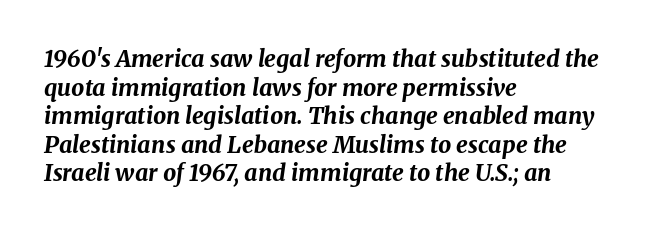
Q: Is the text bold? A: Yes.
Q: Is the text italic (slanted)? A: Yes, it leans right by about 8 degrees.
Q: Is the text underlined? A: No.
Q: How is the paragraph aligned? A: Left-aligned.
Q: Is the spacing between letters normal or unusually wide? A: Normal.
